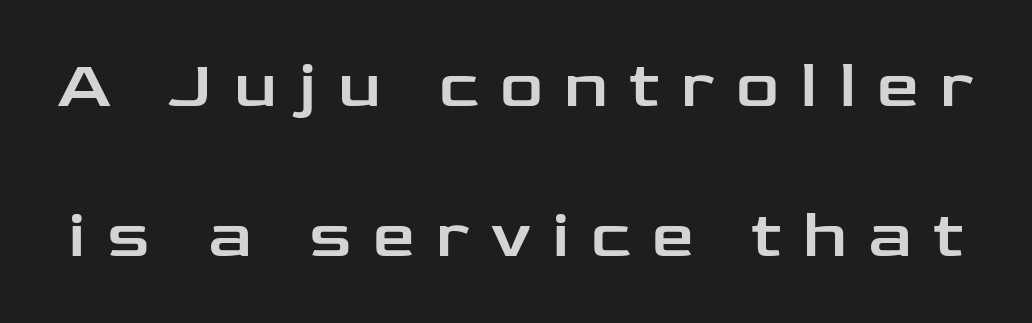
Q: Is the text italic (slanted)? A: No, it is upright.
Q: Is the typeface a serif or a sans-serif typeface? A: Sans-serif.
Q: Is the text underlined? A: No.
Q: Is the spacing between letters normal or unusually wide? A: Unusually wide.
Q: Is the spacing between lines tight, normal or loose? A: Loose.
Q: Width (condensed, normal, or wide)? A: Wide.
Q: Stroke contrast? A: Low.
Q: x-height? A: Medium.
Q: Monospaced? A: No.
